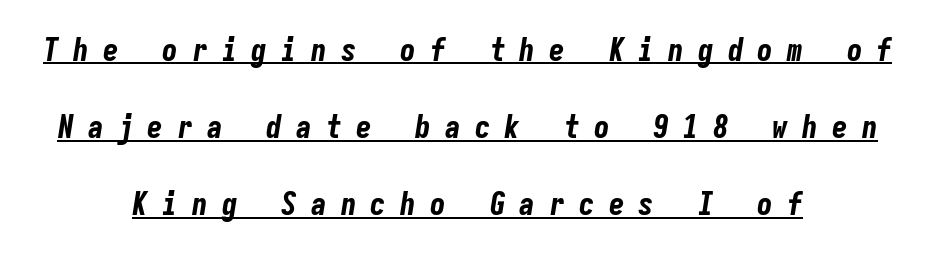
Thick stems and heavy bowls — unmistakably bold. The letterforms stand isolated, each surrounded by extra space. The words here are underlined. Summary of vertical rhythm: relaxed, with wide interline spacing. The face used here has a pronounced slope to its letters. The paragraph has two soft edges and a firm central axis.
